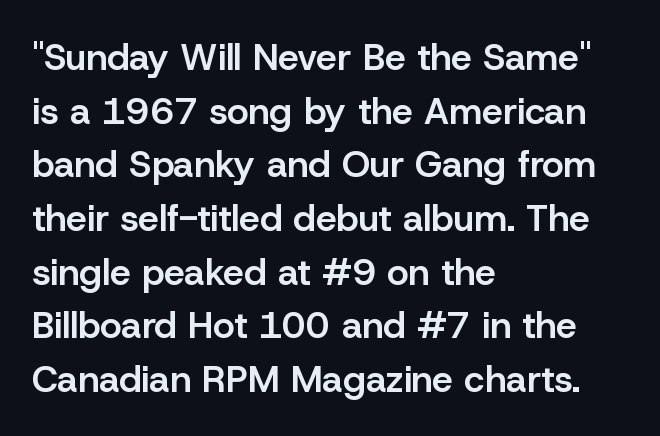
Q: Is the text bold? A: Semi-bold.
Q: Is the text italic (slanted)? A: No, it is upright.
Q: Is the typeface a serif or a sans-serif typeface? A: Sans-serif.
Q: Is the text underlined? A: No.
Q: How is the paragraph aligned? A: Left-aligned.
Q: Is the spacing between letters normal or unusually wide? A: Normal.
Q: Is the spacing between lines tight, normal or loose? A: Normal.
Q: Width (condensed, normal, or wide)? A: Normal.
Q: Stroke contrast? A: Low.
Q: x-height? A: Medium.
Q: Monospaced? A: No.
